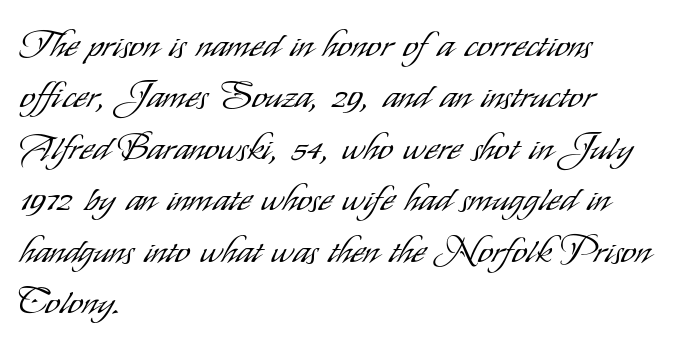
{"serif": "no", "bold": "no", "weight": "light", "width": "condensed", "stroke_contrast": "low", "x_height": "small", "monospaced": "no", "underline": "no", "align": "left", "line_spacing": "normal", "line_spacing_ratio": 1.39, "letter_spacing": "normal", "letter_spacing_em": 0.0, "glyph_px": 37}
